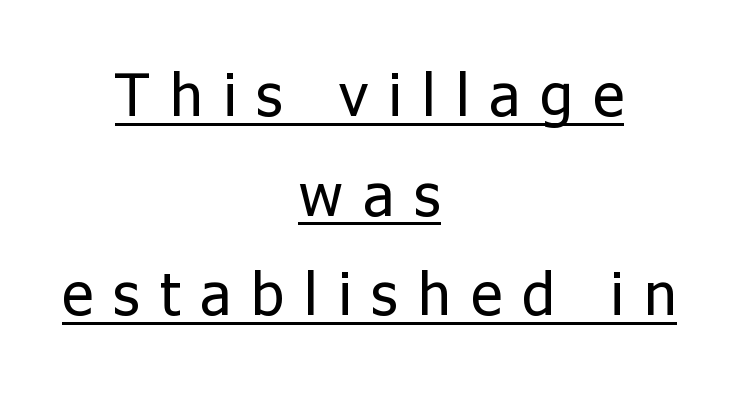
{"serif": "no", "italic": "no", "bold": "no", "weight": "regular", "width": "normal", "stroke_contrast": "low", "x_height": "medium", "monospaced": "no", "underline": "yes", "align": "center", "line_spacing": "normal", "line_spacing_ratio": 1.66, "letter_spacing": "wide", "letter_spacing_em": 0.34, "glyph_px": 60}
